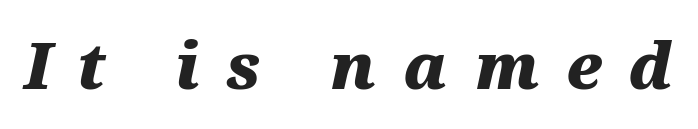
Here the glyphs are tracked loosely, breaking word shapes into spaced letters. Caption: bold face, heavy strokes. Varying glyph widths throughout — classic text-font behaviour. The specimen omits any rule beneath the text block's lines.
